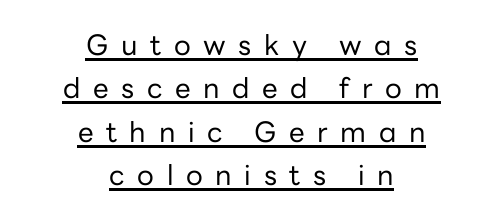
The image shows 28 px regular-weight sans-serif type, upright; set centered, normal line spacing (1.55x), unusually wide letter spacing (+0.45 em), underlined; low stroke contrast and a medium x-height.
